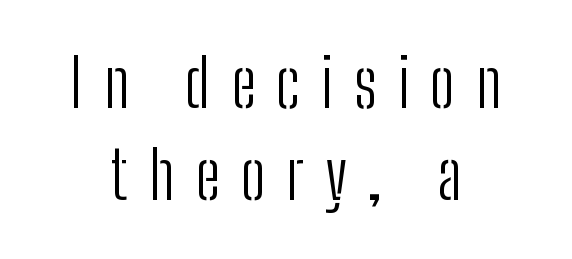
Q: Is the text bold? A: No.
Q: Is the text italic (slanted)? A: No, it is upright.
Q: Is the typeface a serif or a sans-serif typeface? A: Sans-serif.
Q: Is the text underlined? A: No.
Q: How is the paragraph aligned? A: Centered.
Q: Is the spacing between letters normal or unusually wide? A: Unusually wide.
Q: Is the spacing between lines tight, normal or loose? A: Normal.
Q: Width (condensed, normal, or wide)? A: Condensed.
Q: Stroke contrast? A: Low.
Q: x-height? A: Medium.
Q: Monospaced? A: No.
